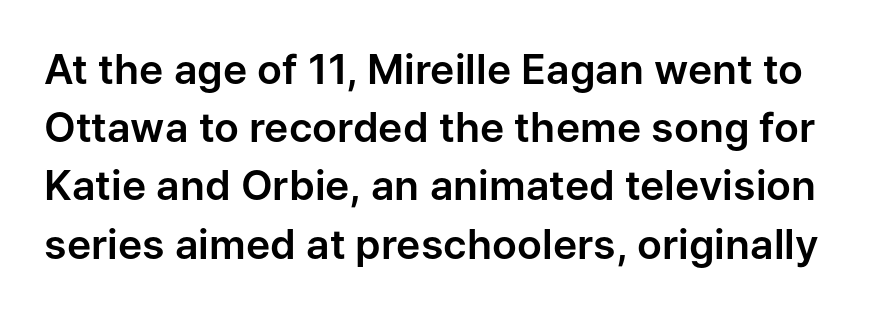
The image shows 41 px sans-serif type, upright; set normal line spacing (1.42x), normal letter spacing, not underlined; low stroke contrast and a medium x-height.
